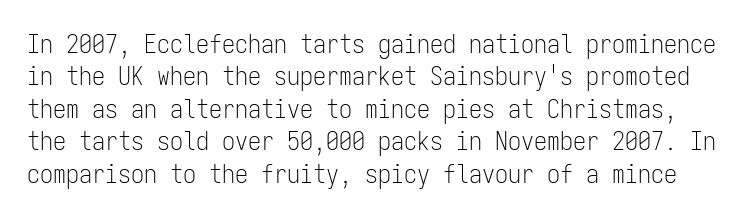
{"italic": "no", "bold": "no", "underline": "no", "line_spacing": "normal", "line_spacing_ratio": 1.25, "letter_spacing": "normal", "letter_spacing_em": 0.0, "glyph_px": 26}
